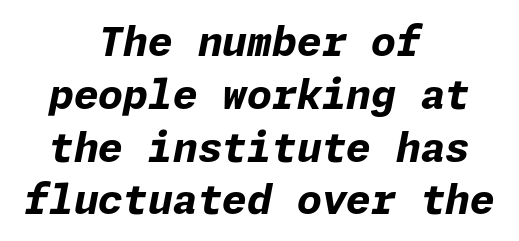
Italic? Definitely — the glyphs are oblique. Students, this is bold: see how much ink each stroke carries. Short note: letters normally spaced. Quick note: underline off.
